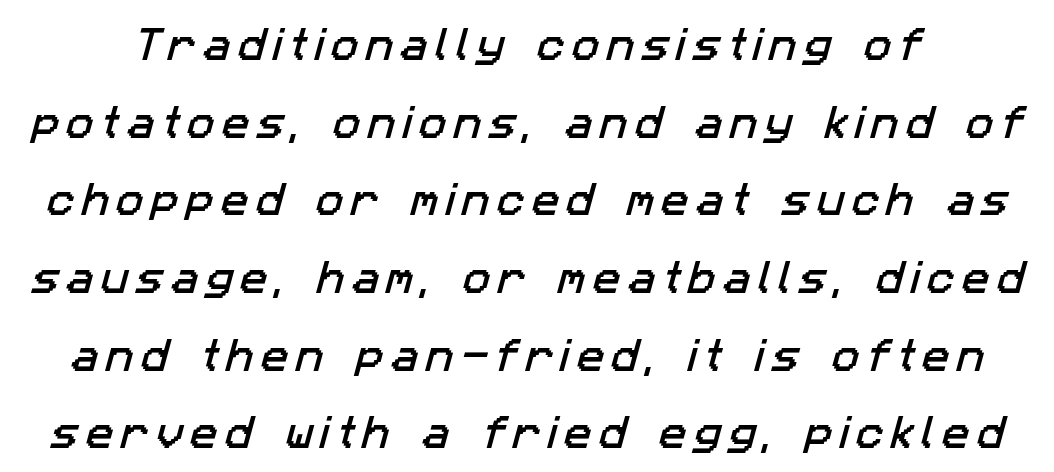
Q: Is the typeface a serif or a sans-serif typeface? A: Sans-serif.
Q: Is the text underlined? A: No.
Q: Is the spacing between lines tight, normal or loose? A: Loose.
Q: Width (condensed, normal, or wide)? A: Normal.
Q: Stroke contrast? A: Low.
Q: x-height? A: Medium.
Q: Monospaced? A: No.
